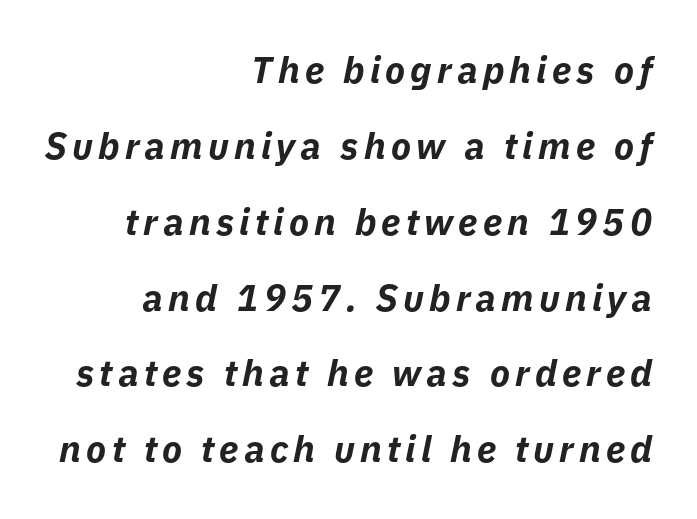
{"italic": "yes", "lean": "right", "slant_degrees": 11, "bold": "yes", "weight": "bold", "width": "normal", "stroke_contrast": "low", "x_height": "medium", "monospaced": "no", "underline": "no", "align": "right", "line_spacing": "loose", "line_spacing_ratio": 2.05, "glyph_px": 37}
